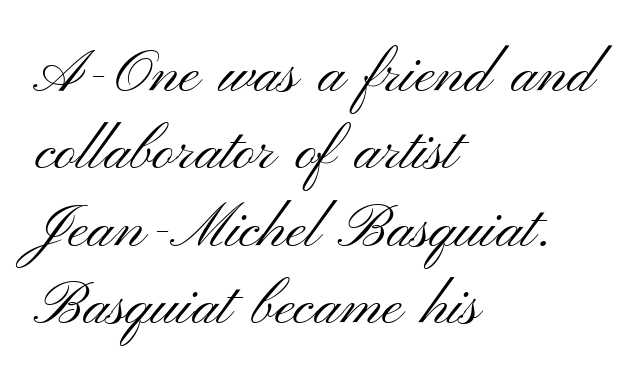
{"serif": "no", "bold": "no", "weight": "light", "width": "wide", "stroke_contrast": "medium", "x_height": "small", "monospaced": "no", "underline": "no", "align": "left", "line_spacing": "normal", "line_spacing_ratio": 1.29, "letter_spacing": "normal", "letter_spacing_em": 0.0, "glyph_px": 60}
